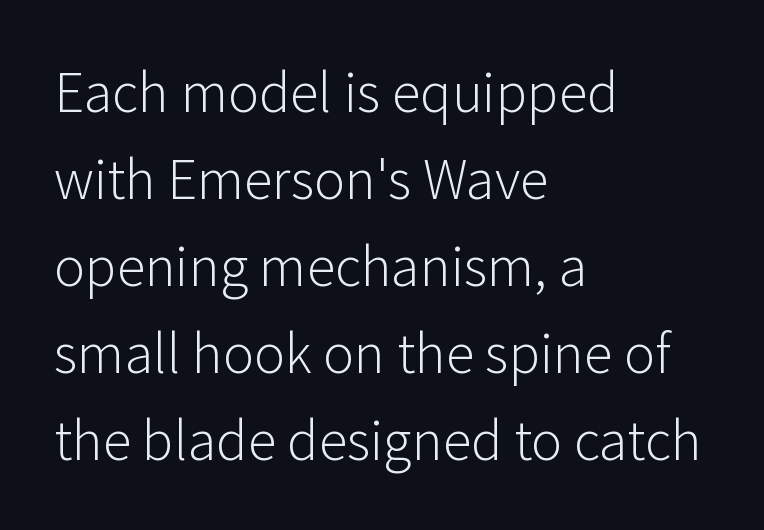
The image shows 58 px light sans-serif type, upright; set left-aligned, normal line spacing (1.5x), normal letter spacing, not underlined; low stroke contrast and a medium x-height.
